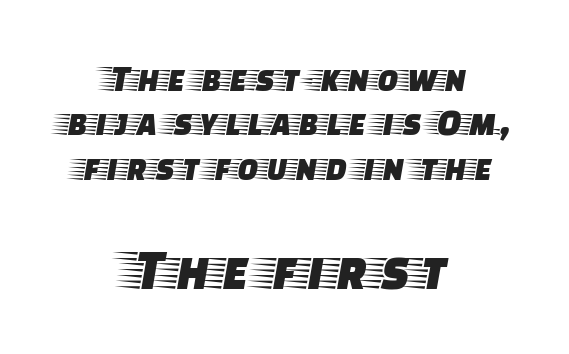
Q: Is the text italic (slanted)? A: Yes.
Q: Is the typeface a serif or a sans-serif typeface? A: Serif.
Q: Is the text underlined? A: No.
Q: How is the paragraph aligned? A: Centered.
Q: Is the spacing between letters normal or unusually wide? A: Normal.
Q: Is the spacing between lines tight, normal or loose? A: Tight.
Q: Which block of text is set in a larger size, the first (top) or the second (bottom)? A: The second (bottom) one.
Q: Width (condensed, normal, or wide)? A: Wide.
Q: Stroke contrast? A: Low.
Q: x-height? A: Large.
Q: Monospaced? A: No.
